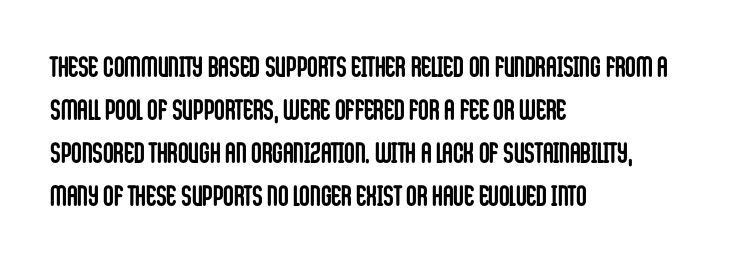
A typesetter would call this zero additional tracking. Leading matches the norm, producing a regular column. The strip under each line holds only bare page. The glyphs have the mass of a bold cut. The rag falls on the right side of this text block.
